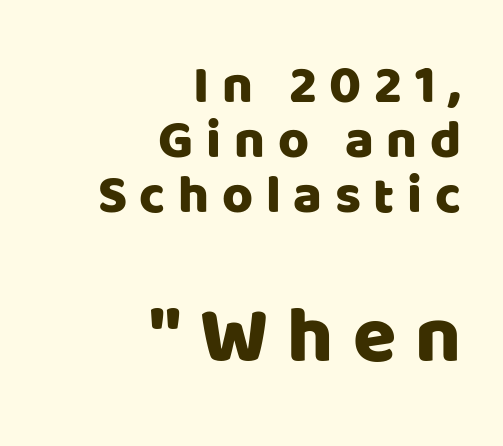
{"serif": "no", "italic": "no", "width": "normal", "stroke_contrast": "low", "x_height": "large", "monospaced": "no", "underline": "no", "align": "right", "line_spacing": "tight", "line_spacing_ratio": 1.04, "letter_spacing": "wide", "letter_spacing_em": 0.24, "larger_block": "second", "size_ratio": 1.49, "glyph_px": 79}
